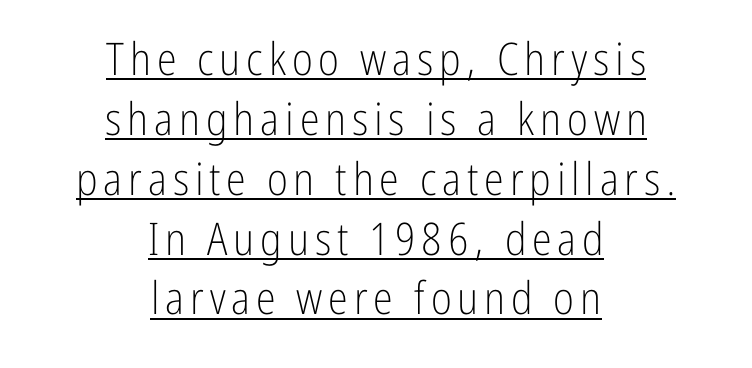
The vertical gap from one line to the next is medium. Underlining? Definitely there. A sans-serif font was chosen for this passage. The setting favours the middle, as headings and verse often do. Italic: no, the glyphs are upright roman.
